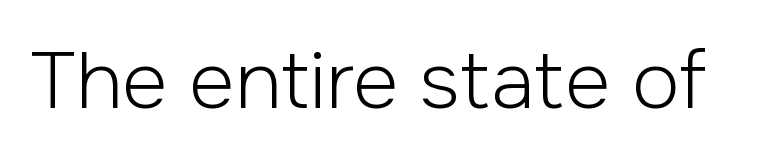
Q: Is the text bold? A: No.
Q: Is the text italic (slanted)? A: No, it is upright.
Q: Is the typeface a serif or a sans-serif typeface? A: Sans-serif.
Q: Is the text underlined? A: No.
Q: Is the spacing between letters normal or unusually wide? A: Normal.
Q: Width (condensed, normal, or wide)? A: Normal.
Q: Stroke contrast? A: Low.
Q: x-height? A: Medium.
Q: Monospaced? A: No.
